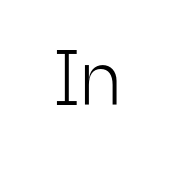
{"serif": "no", "italic": "no", "bold": "no", "weight": "light", "width": "condensed", "stroke_contrast": "low", "x_height": "medium", "monospaced": "no", "underline": "no", "letter_spacing": "normal", "letter_spacing_em": 0.0, "glyph_px": 79}
